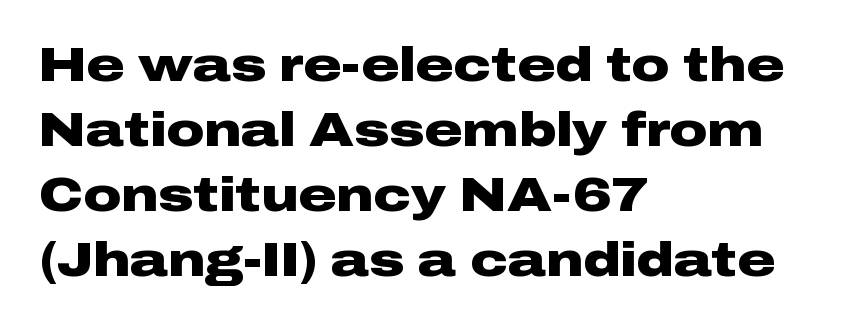
Q: Is the text bold? A: Yes.
Q: Is the text italic (slanted)? A: No, it is upright.
Q: Is the typeface a serif or a sans-serif typeface? A: Sans-serif.
Q: Is the text underlined? A: No.
Q: How is the paragraph aligned? A: Left-aligned.
Q: Is the spacing between letters normal or unusually wide? A: Normal.
Q: Is the spacing between lines tight, normal or loose? A: Normal.
Q: Width (condensed, normal, or wide)? A: Wide.
Q: Stroke contrast? A: Low.
Q: x-height? A: Medium.
Q: Monospaced? A: No.
